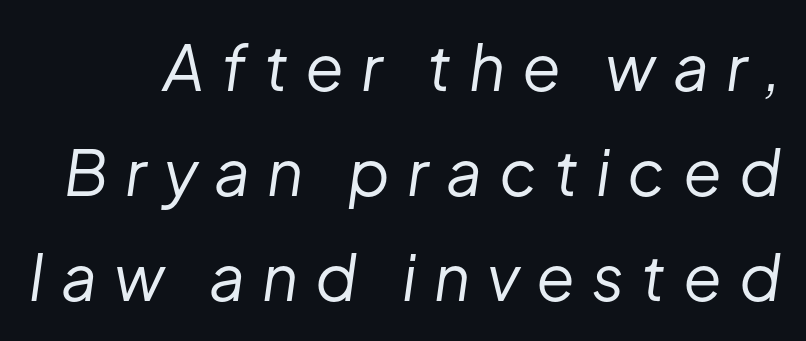
Q: Is the text bold? A: No.
Q: Is the text italic (slanted)? A: Yes, it leans right by about 8 degrees.
Q: Is the text underlined? A: No.
Q: Is the spacing between letters normal or unusually wide? A: Unusually wide.
Q: Is the spacing between lines tight, normal or loose? A: Normal.
Q: Width (condensed, normal, or wide)? A: Normal.
Q: Stroke contrast? A: Low.
Q: x-height? A: Medium.
Q: Monospaced? A: No.
